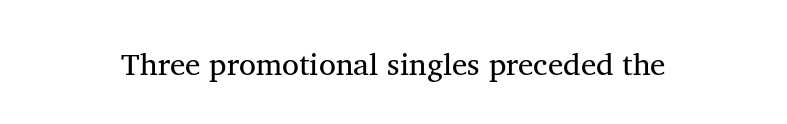
The font sits on the lighter half of the weight spectrum, regular included. Glance below the letters and you will spot only blank space. The type family on display is of the serif kind. A typesetter would call this proportional, since set widths differ per character.
